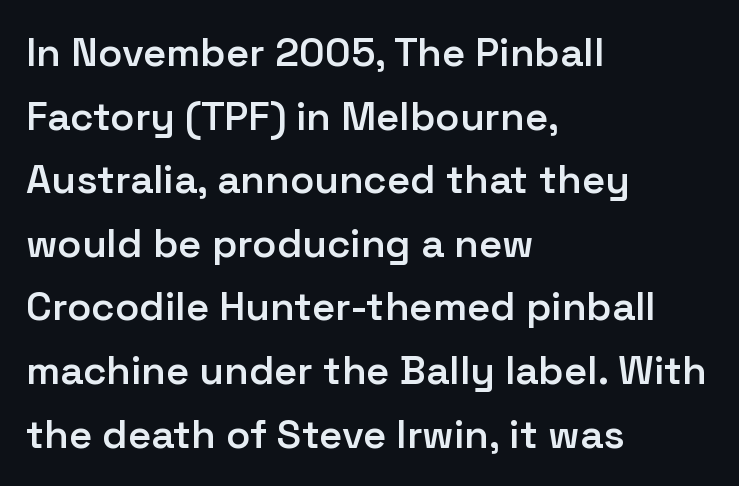
The image shows 40 px semibold sans-serif type, upright; set left-aligned, normal line spacing (1.59x), normal letter spacing, not underlined; low stroke contrast and a medium x-height.
